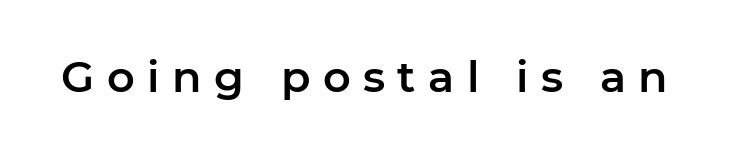
Q: Is the text italic (slanted)? A: No, it is upright.
Q: Is the typeface a serif or a sans-serif typeface? A: Sans-serif.
Q: Is the text underlined? A: No.
Q: Is the spacing between letters normal or unusually wide? A: Unusually wide.
Q: Width (condensed, normal, or wide)? A: Normal.
Q: Stroke contrast? A: Low.
Q: x-height? A: Medium.
Q: Monospaced? A: No.
